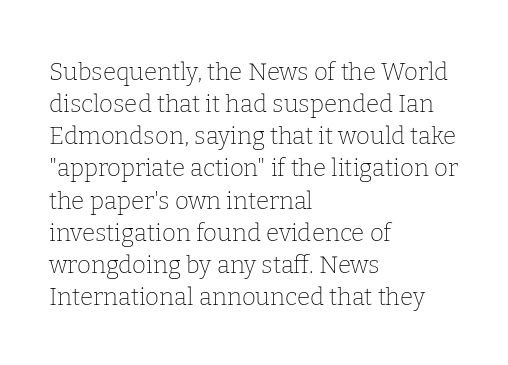
Q: Is the text bold? A: No.
Q: Is the text italic (slanted)? A: No, it is upright.
Q: Is the text underlined? A: No.
Q: How is the paragraph aligned? A: Left-aligned.
Q: Is the spacing between letters normal or unusually wide? A: Normal.
Q: Is the spacing between lines tight, normal or loose? A: Normal.
